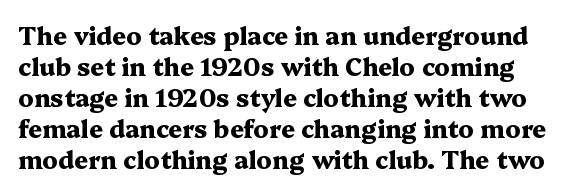
Q: Is the text bold? A: Yes.
Q: Is the text italic (slanted)? A: No, it is upright.
Q: Is the text underlined? A: No.
Q: Is the spacing between letters normal or unusually wide? A: Normal.
Q: Is the spacing between lines tight, normal or loose? A: Normal.
